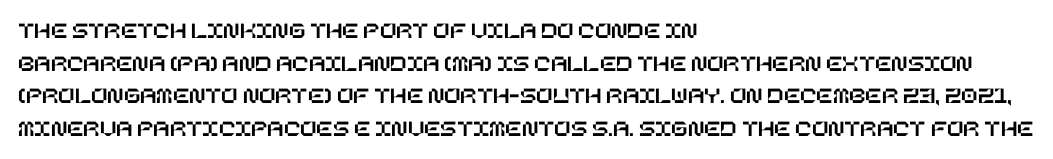
The vertical gap from one line to the next is medium. The rendering keeps characters at their native spacing. The axis of the letterforms is exactly vertical. Bare-footed words on every line. In CSS terms this would be text-align: left.
